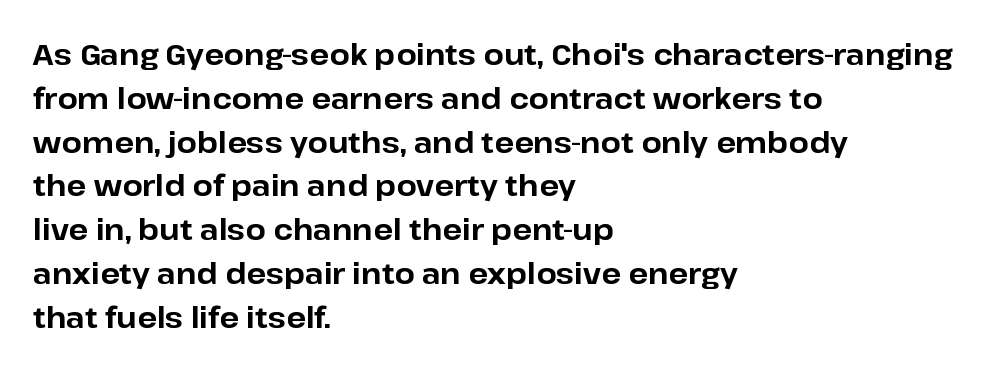
The image shows 29 px bold sans-serif type, upright; set left-aligned, normal line spacing (1.51x), normal letter spacing, not underlined; low stroke contrast and a medium x-height.
